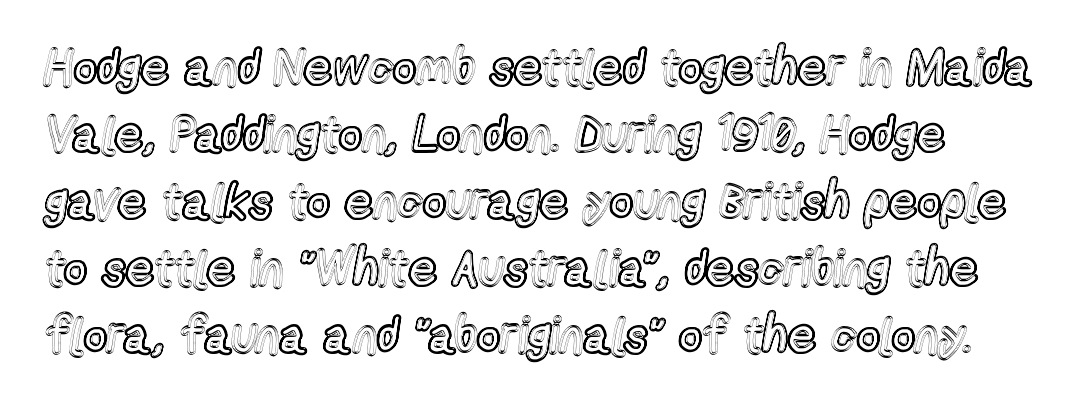
Interline gaps are of average width in this sample. Spacing verdict: proportional, widths tailored to each character. Beneath every word, the page is bare. Here the glyphs are tracked normally, forming tight word shapes.
